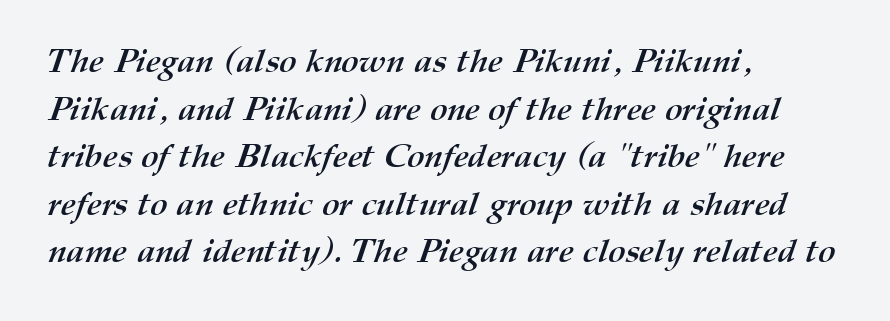
Vertically, the passage feels balanced, rows spaced as you'd expect. One-word summary of the alignment: left. This rendering leaves character spacing at its baseline value. Every letter is thick-stroked: bold, no question.
